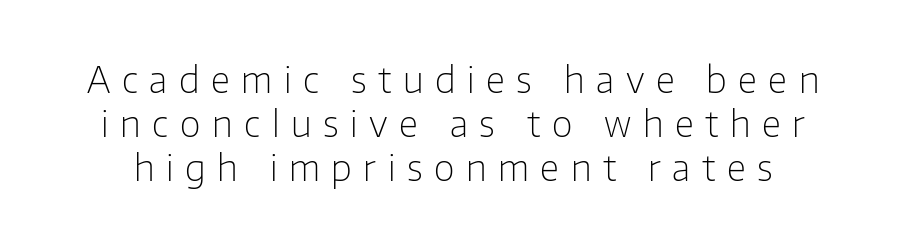
The image shows 36 px light sans-serif type, upright; set line spacing 1.22x, unusually wide letter spacing (+0.32 em), not underlined; low stroke contrast and a medium x-height.
